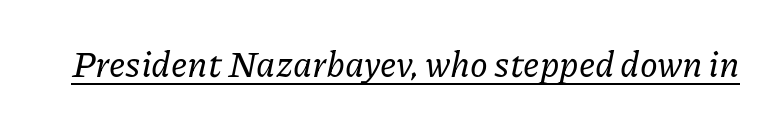
You could call the tracking neutral — neither tight nor loose. Do the characters align in a grid? No, the font is proportional. The typeface chosen for these lines features serifs. The rendering uses the underline text-decoration. Is the type slanted? Yes — the strokes lean at a clear angle.
